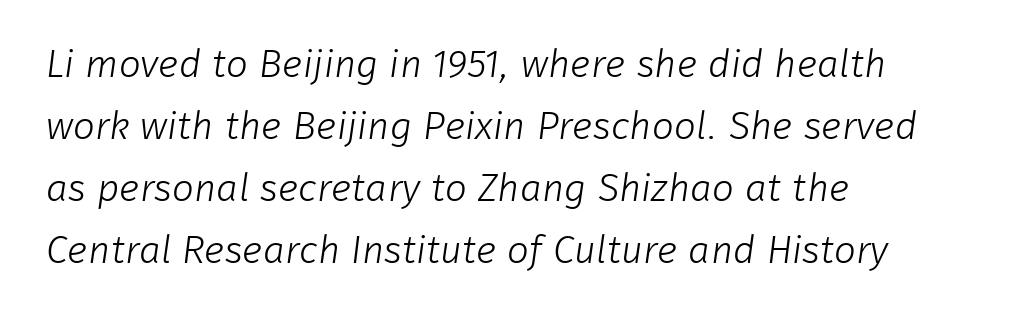
The image shows 39 px light sans-serif type; set left-aligned, normal line spacing (1.59x), normal letter spacing, not underlined; low stroke contrast and a medium x-height.
